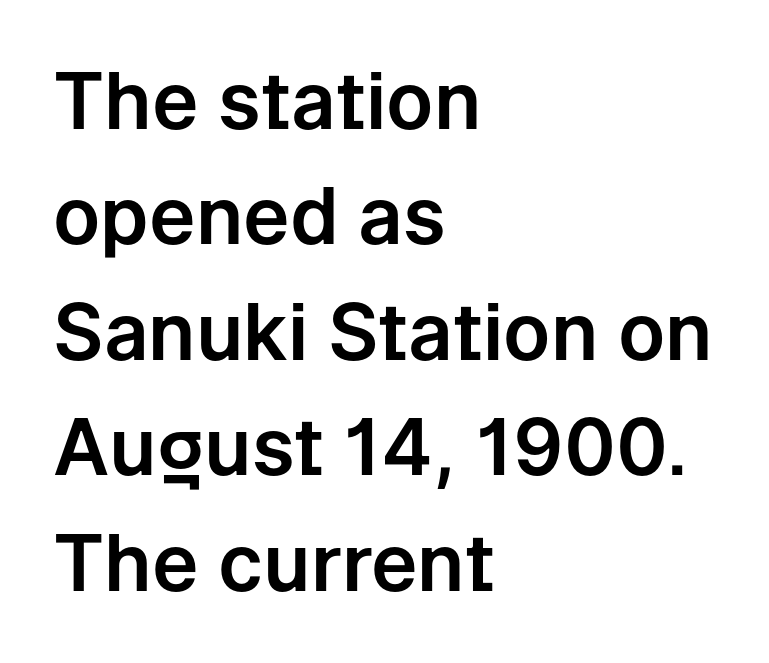
{"serif": "no", "italic": "no", "width": "normal", "stroke_contrast": "low", "x_height": "medium", "monospaced": "no", "underline": "no", "align": "left", "line_spacing": "normal", "line_spacing_ratio": 1.48, "letter_spacing": "normal", "letter_spacing_em": 0.0, "glyph_px": 78}
